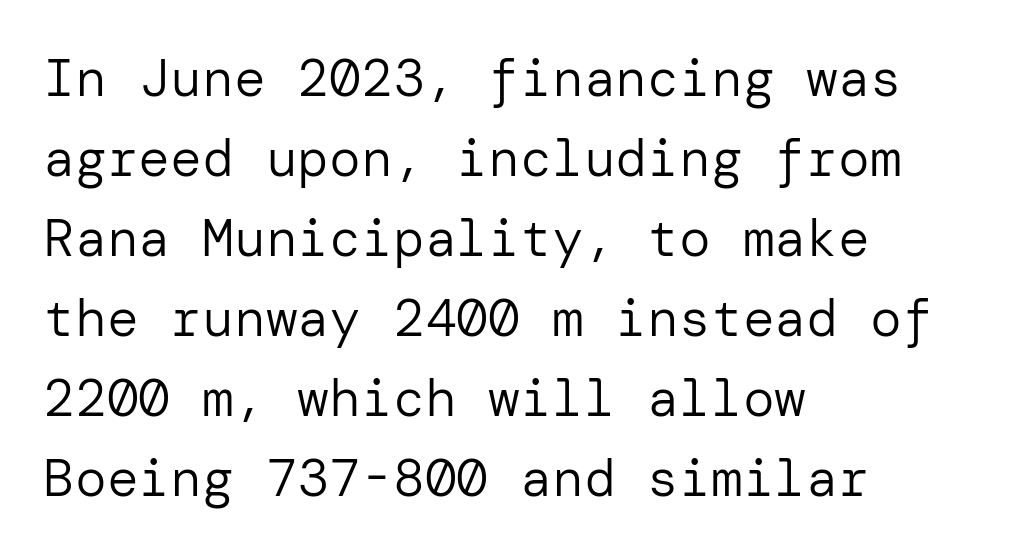
Q: Is the text bold? A: No.
Q: Is the text italic (slanted)? A: No, it is upright.
Q: Is the typeface a serif or a sans-serif typeface? A: Sans-serif.
Q: Is the text underlined? A: No.
Q: How is the paragraph aligned? A: Left-aligned.
Q: Is the spacing between letters normal or unusually wide? A: Normal.
Q: Is the spacing between lines tight, normal or loose? A: Normal.
Q: Width (condensed, normal, or wide)? A: Normal.
Q: Stroke contrast? A: Low.
Q: x-height? A: Medium.
